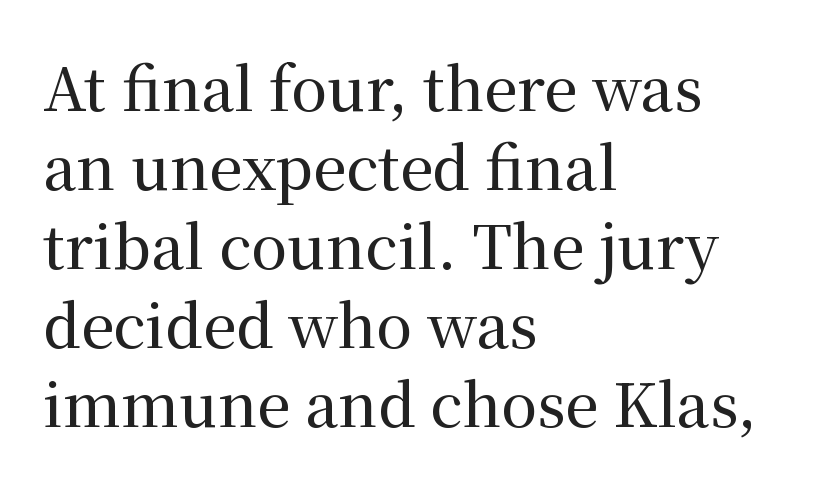
Q: Is the text italic (slanted)? A: No, it is upright.
Q: Is the typeface a serif or a sans-serif typeface? A: Serif.
Q: Is the text underlined? A: No.
Q: How is the paragraph aligned? A: Left-aligned.
Q: Is the spacing between letters normal or unusually wide? A: Normal.
Q: Is the spacing between lines tight, normal or loose? A: Normal.
Q: Width (condensed, normal, or wide)? A: Normal.
Q: Stroke contrast? A: Medium.
Q: x-height? A: Medium.
Q: Monospaced? A: No.
